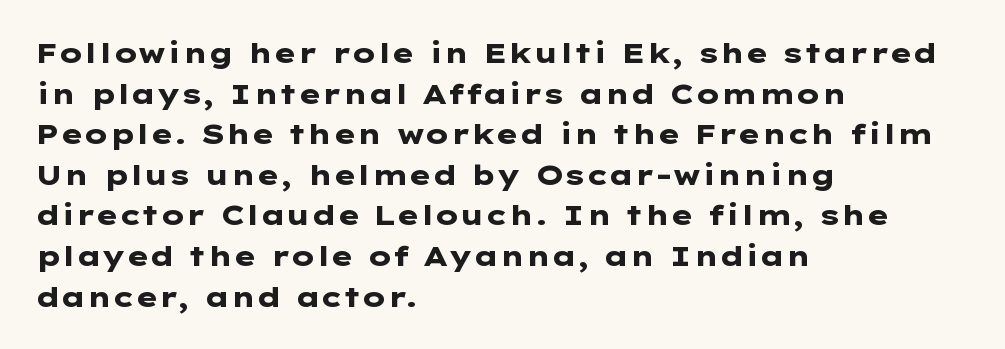
The leading is moderate, giving the passage an even texture. Caption: multi-line text, flush left, ragged right. A full-strength bold gives these letters their thick strokes. Honestly, there is no underline to notice here at all.
